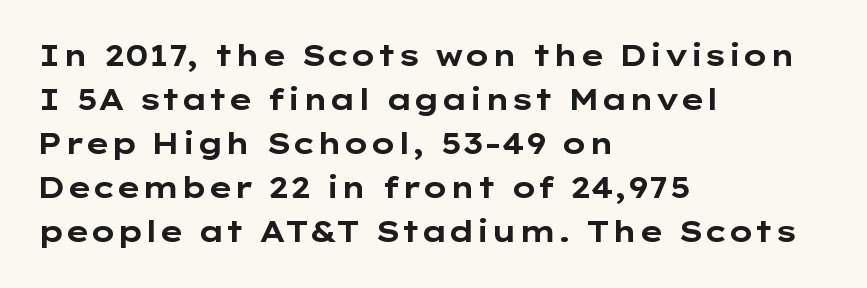
Q: Is the text bold? A: Yes.
Q: Is the text italic (slanted)? A: No, it is upright.
Q: Is the typeface a serif or a sans-serif typeface? A: Sans-serif.
Q: Is the text underlined? A: No.
Q: How is the paragraph aligned? A: Left-aligned.
Q: Is the spacing between letters normal or unusually wide? A: Normal.
Q: Is the spacing between lines tight, normal or loose? A: Normal.
Q: Width (condensed, normal, or wide)? A: Wide.
Q: Stroke contrast? A: Low.
Q: x-height? A: Medium.
Q: Monospaced? A: No.
